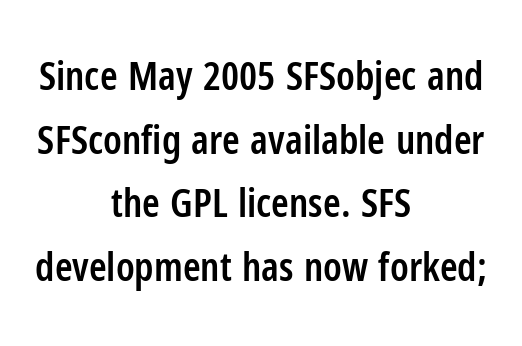
Q: Is the text bold? A: Semi-bold.
Q: Is the text italic (slanted)? A: No, it is upright.
Q: Is the typeface a serif or a sans-serif typeface? A: Sans-serif.
Q: Is the text underlined? A: No.
Q: How is the paragraph aligned? A: Centered.
Q: Is the spacing between letters normal or unusually wide? A: Normal.
Q: Is the spacing between lines tight, normal or loose? A: Normal.
Q: Width (condensed, normal, or wide)? A: Condensed.
Q: Stroke contrast? A: Low.
Q: x-height? A: Medium.
Q: Monospaced? A: No.
